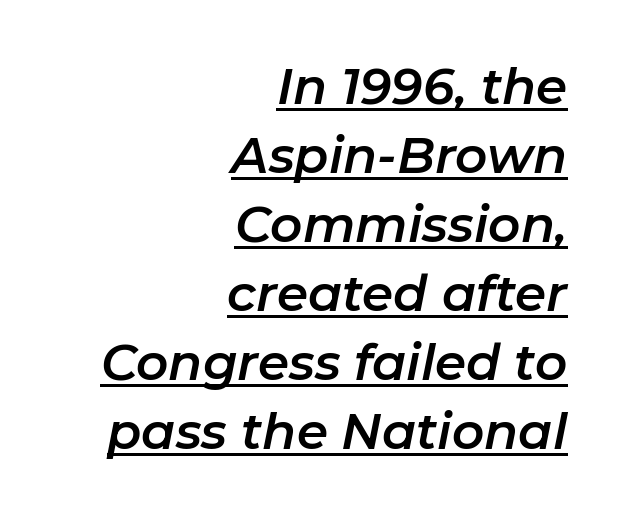
Q: Is the text italic (slanted)? A: Yes, it leans right by about 11 degrees.
Q: Is the text underlined? A: Yes.
Q: How is the paragraph aligned? A: Right-aligned.
Q: Is the spacing between letters normal or unusually wide? A: Normal.
Q: Is the spacing between lines tight, normal or loose? A: Normal.
Q: Width (condensed, normal, or wide)? A: Normal.
Q: Stroke contrast? A: Low.
Q: x-height? A: Medium.
Q: Monospaced? A: No.
